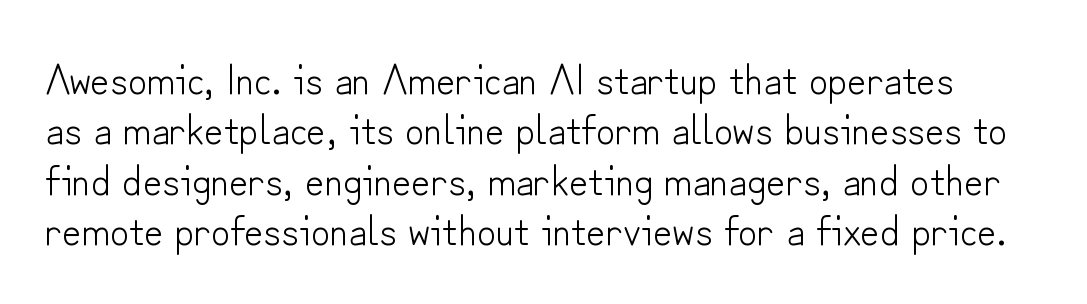
Nope, not italic — everything's standing straight. A clean baseline with only descenders dipping below it. The face used here is proportionally spaced, like ordinary book or web type. The strokes are not fattened; the text isn't bold. Regarding serifs, this sample does without them. You could call the tracking neutral — neither tight nor loose.
